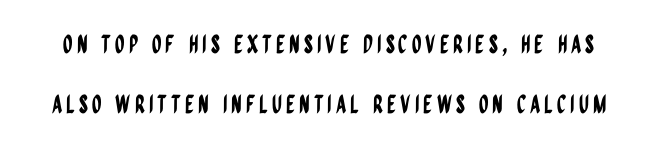
The image shows 25 px text type, upright; set loose line spacing (2.42x), not underlined.
